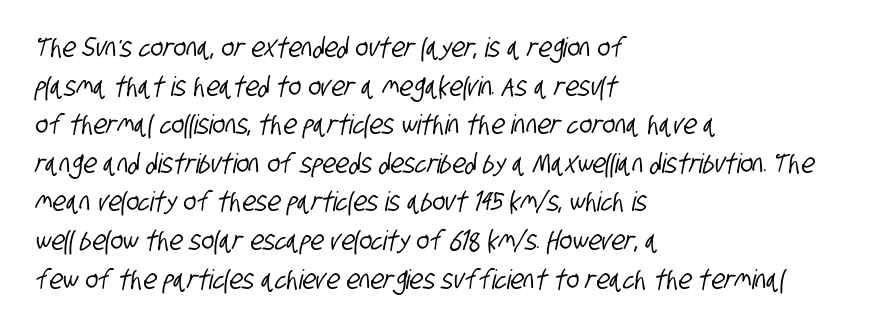
{"underline": "no", "align": "left", "line_spacing": "normal", "line_spacing_ratio": 1.43, "letter_spacing": "normal", "letter_spacing_em": 0.0, "glyph_px": 27}
